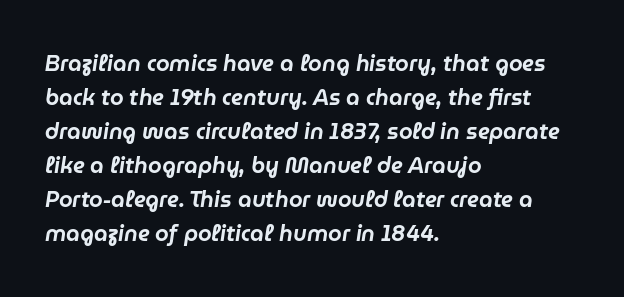
Q: Is the text italic (slanted)? A: Yes, it leans right by about 9 degrees.
Q: Is the text underlined? A: No.
Q: How is the paragraph aligned? A: Left-aligned.
Q: Is the spacing between letters normal or unusually wide? A: Normal.
Q: Is the spacing between lines tight, normal or loose? A: Normal.
